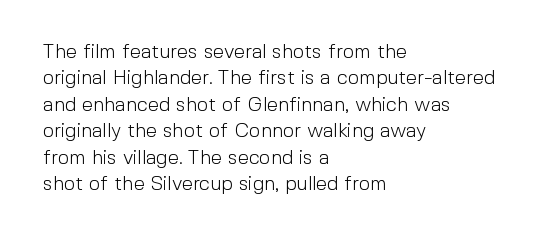
Characters remain perfectly vertical along every line. Rows of type keep a routine distance in the vertical direction. The face looks like a standard text weight, possibly lighter. Letter spacing: default. Each row of text sits above clean, open space.
